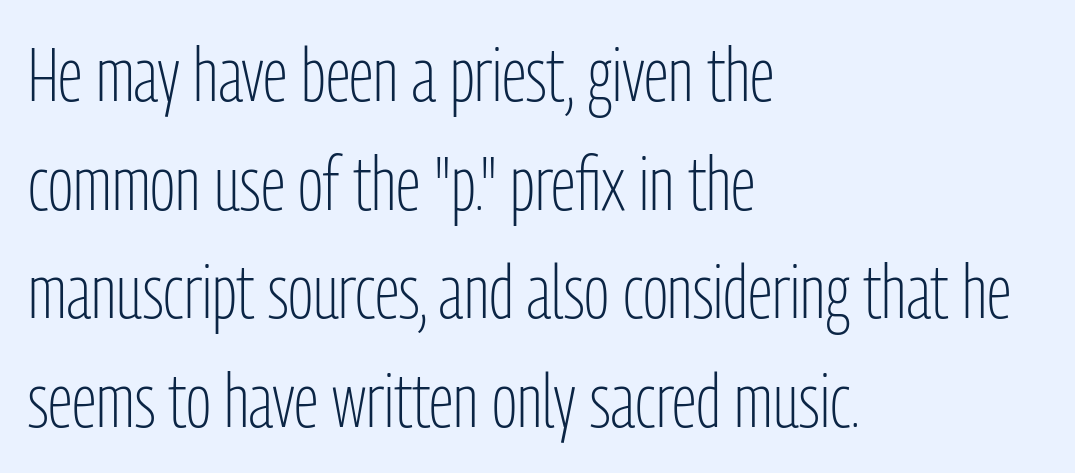
Q: Is the text bold? A: No.
Q: Is the text italic (slanted)? A: No, it is upright.
Q: Is the typeface a serif or a sans-serif typeface? A: Sans-serif.
Q: Is the text underlined? A: No.
Q: How is the paragraph aligned? A: Left-aligned.
Q: Is the spacing between letters normal or unusually wide? A: Normal.
Q: Is the spacing between lines tight, normal or loose? A: Normal.
Q: Width (condensed, normal, or wide)? A: Condensed.
Q: Stroke contrast? A: Low.
Q: x-height? A: Medium.
Q: Monospaced? A: No.
